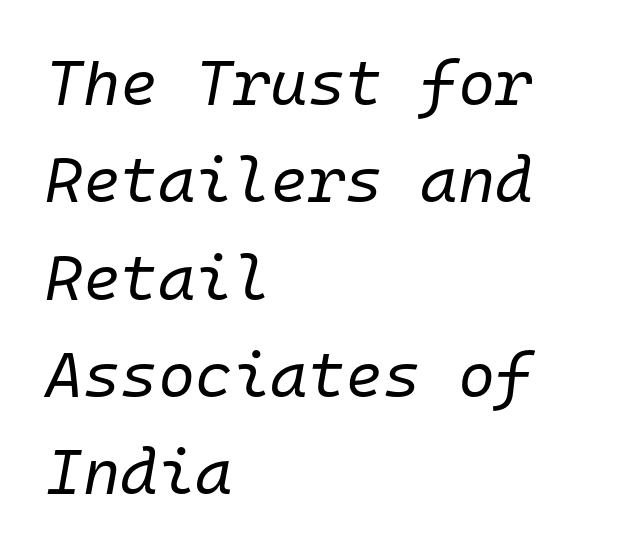
{"italic": "yes", "lean": "right", "slant_degrees": 10, "bold": "no", "weight": "regular", "width": "normal", "stroke_contrast": "low", "x_height": "medium", "monospaced": "yes", "underline": "no", "align": "left", "line_spacing": "normal", "line_spacing_ratio": 1.52, "letter_spacing": "normal", "letter_spacing_em": 0.0, "glyph_px": 64}
